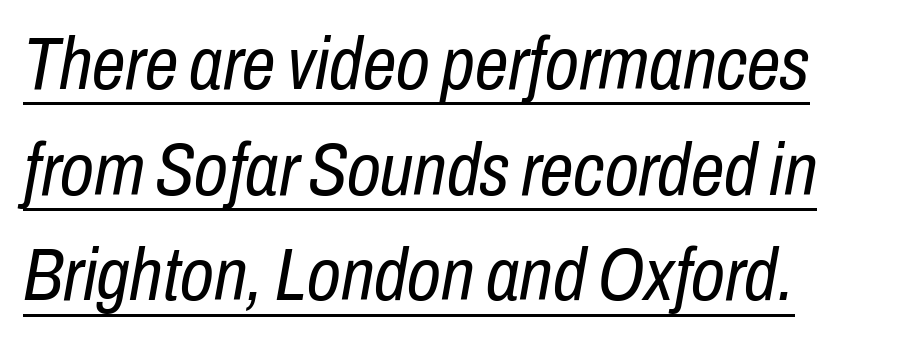
Q: Is the text bold? A: No.
Q: Is the text italic (slanted)? A: Yes, it leans right by about 10 degrees.
Q: Is the text underlined? A: Yes.
Q: How is the paragraph aligned? A: Left-aligned.
Q: Is the spacing between letters normal or unusually wide? A: Normal.
Q: Is the spacing between lines tight, normal or loose? A: Normal.
Q: Width (condensed, normal, or wide)? A: Condensed.
Q: Stroke contrast? A: Low.
Q: x-height? A: Medium.
Q: Monospaced? A: No.
